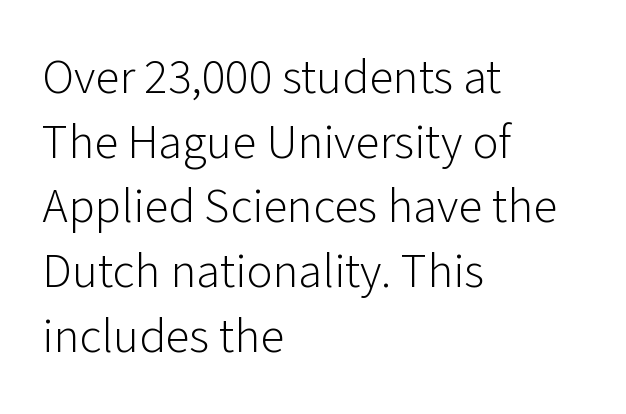
The image shows 49 px light sans-serif type, upright; set left-aligned, normal line spacing (1.32x), normal letter spacing, not underlined; low stroke contrast and a medium x-height.
